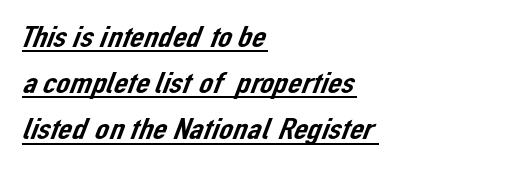
{"serif": "no", "width": "normal", "stroke_contrast": "low", "x_height": "medium", "monospaced": "no", "underline": "yes", "align": "left", "line_spacing": "normal", "line_spacing_ratio": 1.49, "letter_spacing": "normal", "letter_spacing_em": 0.0, "glyph_px": 31}
